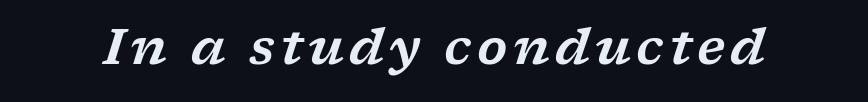
{"serif": "yes", "italic": "yes", "lean": "right", "slant_degrees": 17, "width": "wide", "stroke_contrast": "low", "x_height": "medium", "monospaced": "no", "underline": "no", "glyph_px": 49}
